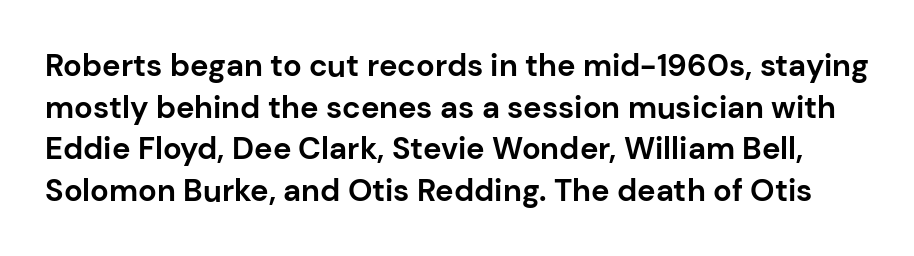
Posture: vertical. Serif or sans? Sans — the stroke terminals are bare. In terms of leading, this rendering sits right in the middle. Characters follow at the spacing the type designer built in. Varying glyph widths throughout — classic text-font behaviour.
